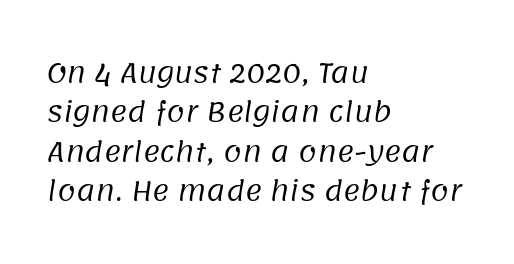
Q: Is the text bold? A: No.
Q: Is the text underlined? A: No.
Q: How is the paragraph aligned? A: Left-aligned.
Q: Is the spacing between letters normal or unusually wide? A: Normal.
Q: Is the spacing between lines tight, normal or loose? A: Normal.
